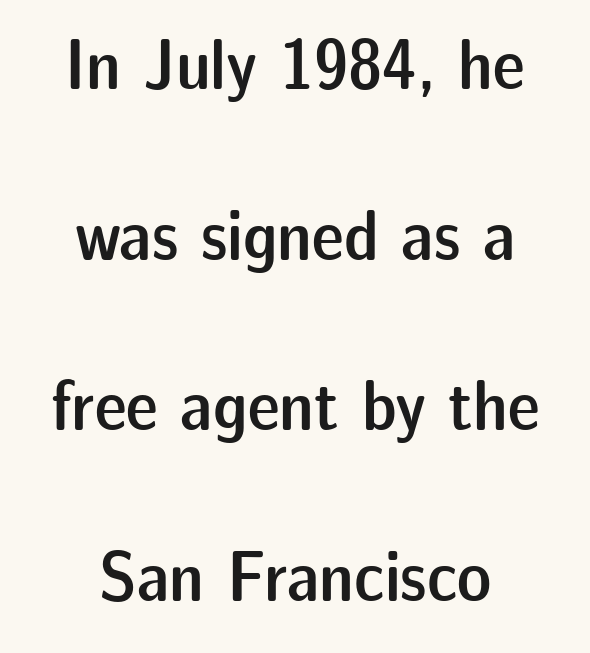
You could call the tracking neutral — neither tight nor loose. Vertical spacing — loose. Words float on clear page, feet unadorned. Typeset on center — no edge is straight. Here the designer chose a conventional face with non-uniform glyph widths. In terms of posture, this sample is upright.
